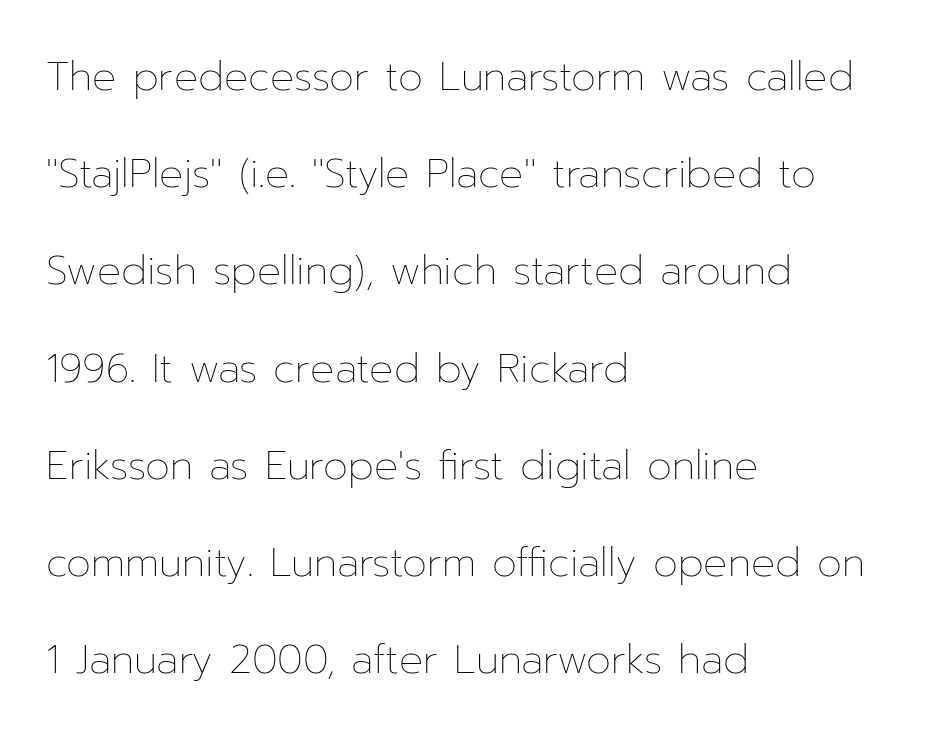
{"italic": "no", "bold": "no", "weight": "thin", "width": "normal", "stroke_contrast": "low", "x_height": "medium", "monospaced": "no", "underline": "no", "align": "left", "line_spacing": "loose", "line_spacing_ratio": 2.43, "letter_spacing": "normal", "letter_spacing_em": 0.0, "glyph_px": 40}
